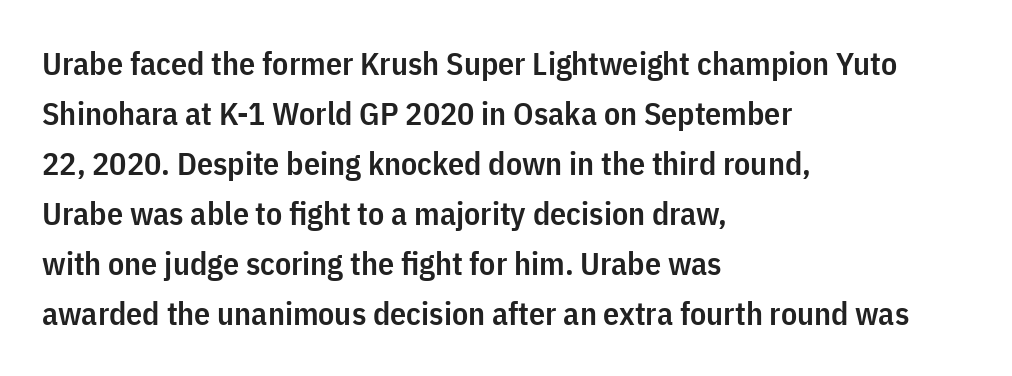
Q: Is the text bold? A: Semi-bold.
Q: Is the text italic (slanted)? A: No, it is upright.
Q: Is the typeface a serif or a sans-serif typeface? A: Sans-serif.
Q: Is the text underlined? A: No.
Q: How is the paragraph aligned? A: Left-aligned.
Q: Is the spacing between letters normal or unusually wide? A: Normal.
Q: Is the spacing between lines tight, normal or loose? A: Normal.
Q: Width (condensed, normal, or wide)? A: Condensed.
Q: Stroke contrast? A: Low.
Q: x-height? A: Medium.
Q: Monospaced? A: No.
